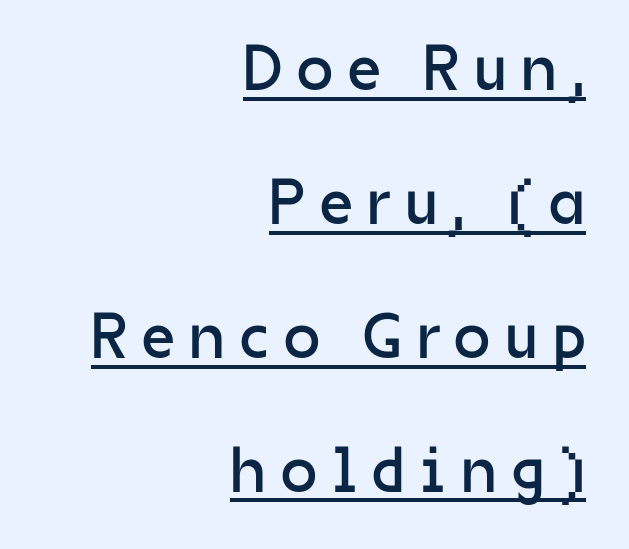
{"serif": "no", "italic": "no", "bold": "no", "weight": "regular", "width": "normal", "stroke_contrast": "low", "x_height": "medium", "monospaced": "no", "underline": "yes", "align": "right", "line_spacing": "loose", "line_spacing_ratio": 2.06, "letter_spacing": "wide", "letter_spacing_em": 0.23, "glyph_px": 65}
